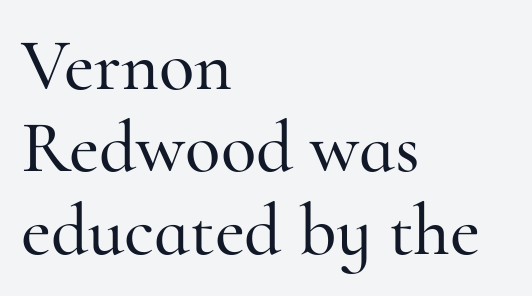
{"serif": "yes", "italic": "no", "width": "normal", "stroke_contrast": "high", "x_height": "small", "monospaced": "no", "underline": "no", "align": "left", "line_spacing": "tight", "line_spacing_ratio": 1.13, "letter_spacing": "normal", "letter_spacing_em": 0.0, "glyph_px": 73}
